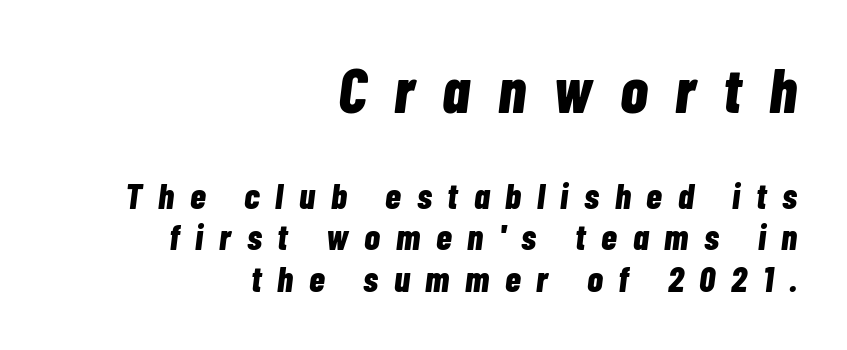
The image shows 63 px bold, condensed type, italic (leaning right); set right-aligned, tight line spacing (1.15x), unusually wide letter spacing (+0.44 em), not underlined; the first (top) block is 1.75x larger; low stroke contrast and a medium x-height.
